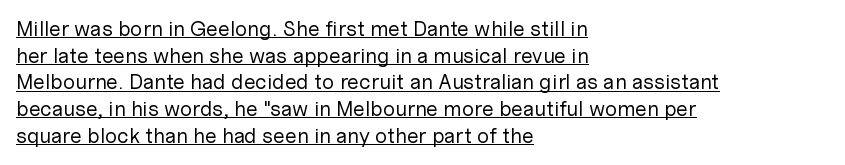
The image shows 21 px text type, upright; set left-aligned, normal line spacing (1.27x), normal letter spacing, underlined.
